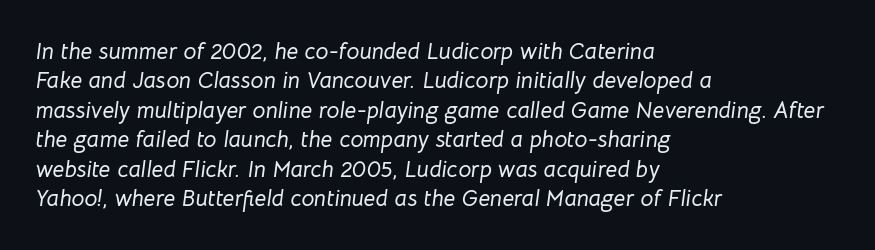
Q: Is the text italic (slanted)? A: Yes, it leans right by about 8 degrees.
Q: Is the text underlined? A: No.
Q: How is the paragraph aligned? A: Left-aligned.
Q: Is the spacing between letters normal or unusually wide? A: Normal.
Q: Is the spacing between lines tight, normal or loose? A: Normal.
